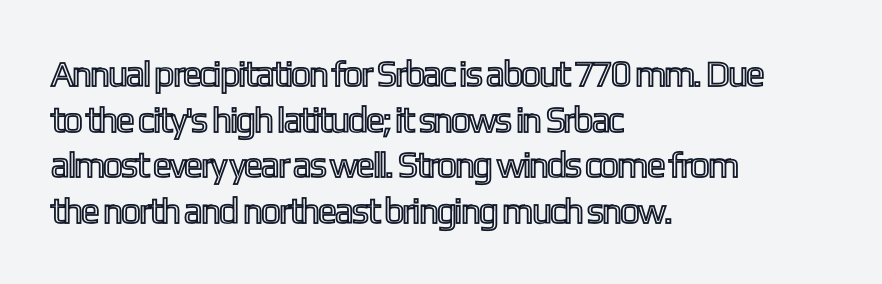
Do the characters align in a grid? No, the font is proportional. Observe the ordinary spacing: letters are neighbours, not strangers. Only glyphs here, with clear space below each row. The paragraph shown leans on its left margin. Compared with typical paragraphs, the rows here are spaced about the same. Rendered with straight, roman letterforms.
